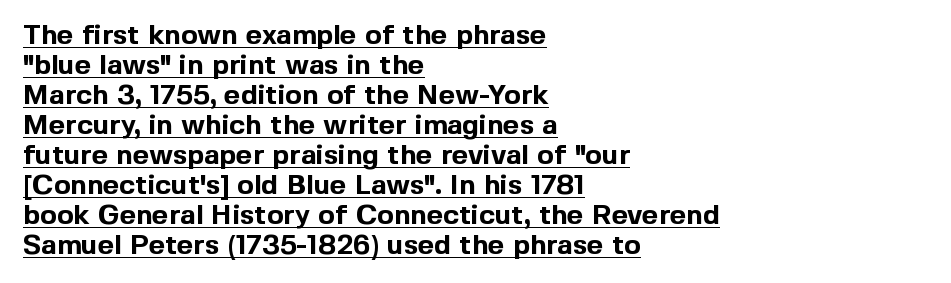
Q: Is the text bold? A: Yes.
Q: Is the text italic (slanted)? A: No, it is upright.
Q: Is the typeface a serif or a sans-serif typeface? A: Sans-serif.
Q: Is the text underlined? A: Yes.
Q: How is the paragraph aligned? A: Left-aligned.
Q: Is the spacing between letters normal or unusually wide? A: Normal.
Q: Is the spacing between lines tight, normal or loose? A: Tight.
Q: Width (condensed, normal, or wide)? A: Normal.
Q: x-height? A: Medium.
Q: Monospaced? A: No.
